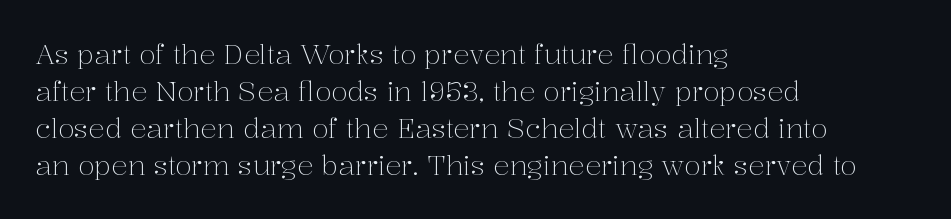
{"italic": "no", "bold": "no", "underline": "no", "align": "left", "line_spacing": "normal", "line_spacing_ratio": 1.37, "letter_spacing": "normal", "letter_spacing_em": 0.0, "glyph_px": 27}
